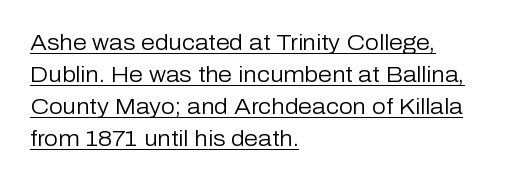
The lines sit at an ordinary, default distance from one another. The weight would be labelled regular, book, light, or lighter still. The typography opts for an upright posture over an oblique one. Tracking here is standard; glyphs follow each other at the usual distance. Casual observation: everything's shoved over to the left. Honestly, the underline is the first thing you notice here.
